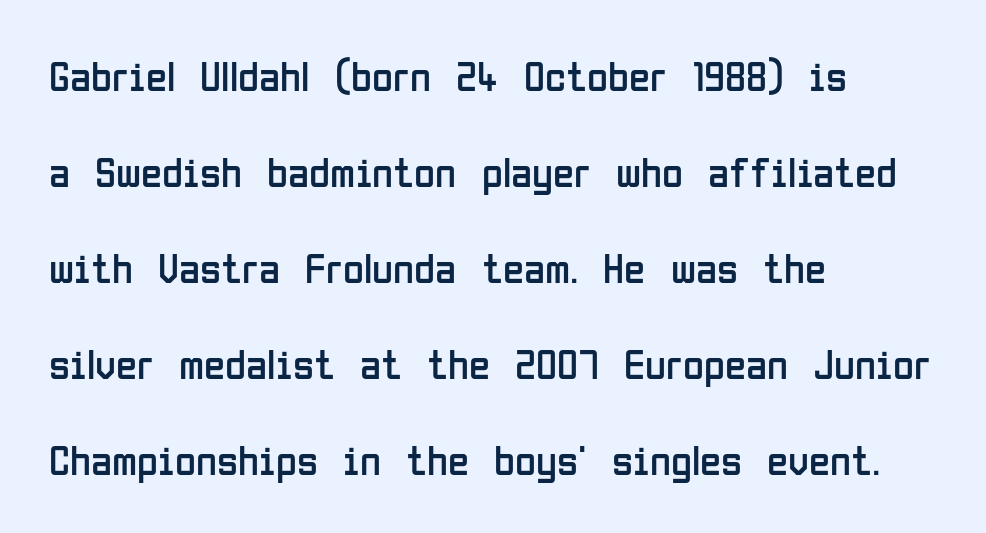
This is roman type, the default non-slanted kind. Is the type heavy? It reads as light-to-regular instead. The passage shown is typed in a proportional face where columns would drift. These lines are set flush left with a ragged right edge. Here the glyphs are tracked normally, forming tight word shapes. The string is rendered with underlining switched off.
